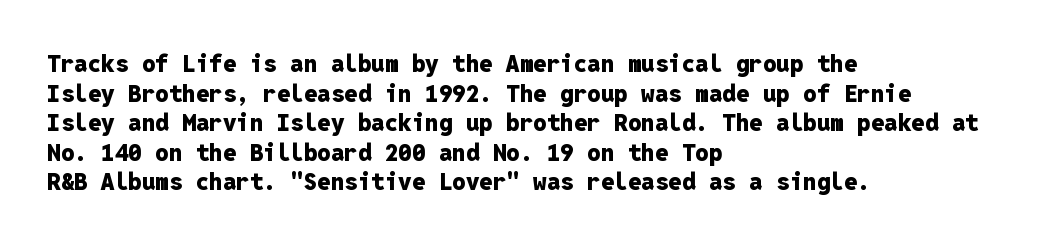
Q: Is the text bold? A: Yes.
Q: Is the text italic (slanted)? A: No, it is upright.
Q: Is the text underlined? A: No.
Q: How is the paragraph aligned? A: Left-aligned.
Q: Is the spacing between letters normal or unusually wide? A: Normal.
